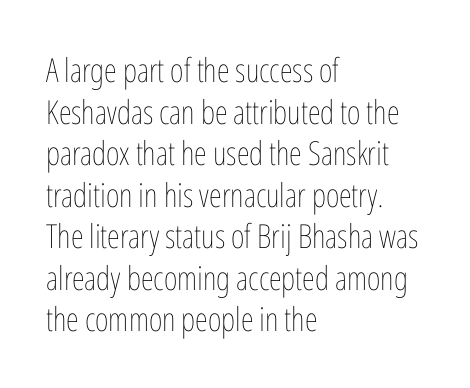
{"italic": "no", "bold": "no", "weight": "thin", "width": "condensed", "stroke_contrast": "low", "x_height": "medium", "monospaced": "no", "underline": "no", "align": "left", "line_spacing": "normal", "line_spacing_ratio": 1.26, "letter_spacing": "normal", "letter_spacing_em": 0.0, "glyph_px": 33}
